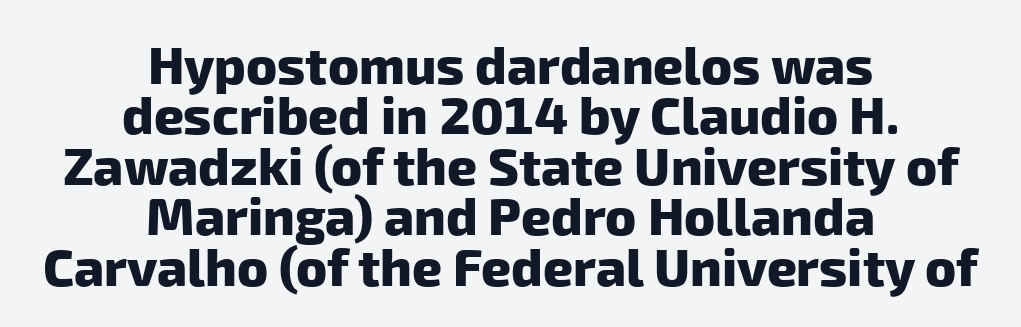
{"serif": "no", "bold": "yes", "weight": "heavy", "width": "normal", "stroke_contrast": "low", "x_height": "medium", "monospaced": "no", "underline": "no", "align": "center", "line_spacing": "tight", "line_spacing_ratio": 0.97, "letter_spacing": "normal", "letter_spacing_em": 0.0, "glyph_px": 52}
